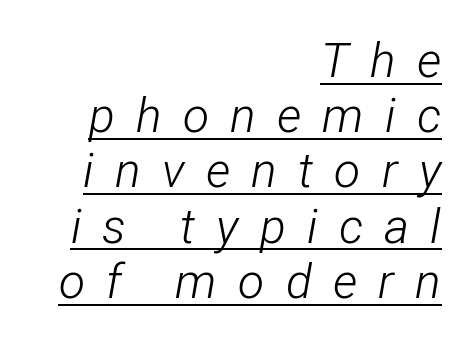
Q: Is the text bold? A: No.
Q: Is the text italic (slanted)? A: Yes, it leans right by about 12 degrees.
Q: Is the text underlined? A: Yes.
Q: How is the paragraph aligned? A: Right-aligned.
Q: Is the spacing between letters normal or unusually wide? A: Unusually wide.
Q: Is the spacing between lines tight, normal or loose? A: Tight.
Q: Width (condensed, normal, or wide)? A: Condensed.
Q: Stroke contrast? A: Low.
Q: x-height? A: Medium.
Q: Monospaced? A: No.
